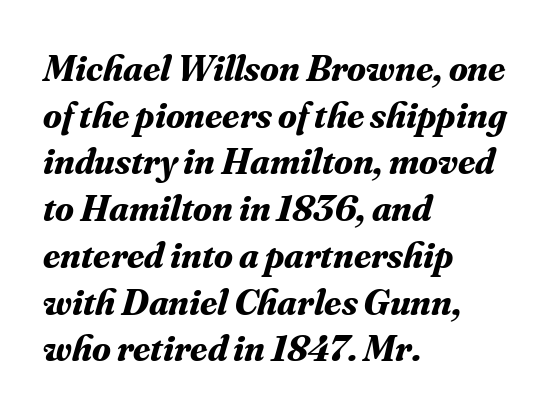
{"serif": "yes", "italic": "yes", "lean": "right", "slant_degrees": 16, "bold": "yes", "weight": "bold", "width": "normal", "stroke_contrast": "medium", "x_height": "small", "monospaced": "no", "underline": "no", "align": "left", "line_spacing_ratio": 1.23, "letter_spacing": "normal", "letter_spacing_em": 0.0, "glyph_px": 38}
